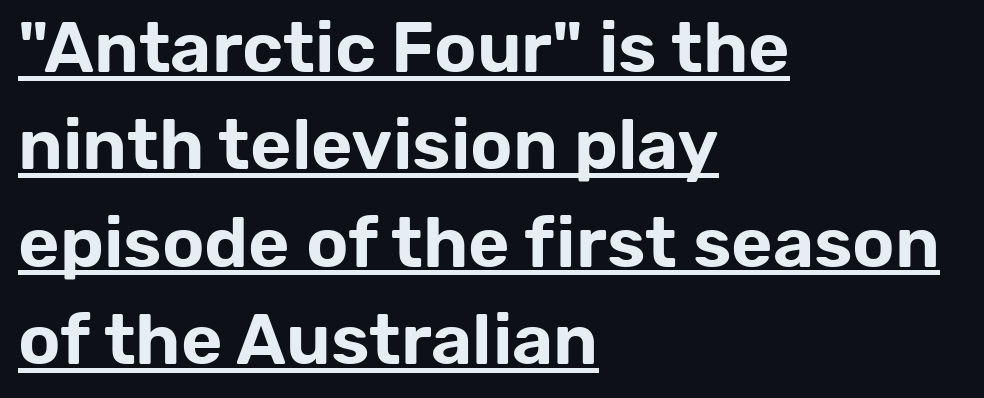
{"serif": "no", "italic": "no", "width": "normal", "stroke_contrast": "low", "x_height": "medium", "monospaced": "no", "underline": "yes", "align": "left", "line_spacing": "normal", "line_spacing_ratio": 1.37, "letter_spacing": "normal", "letter_spacing_em": 0.0, "glyph_px": 71}
